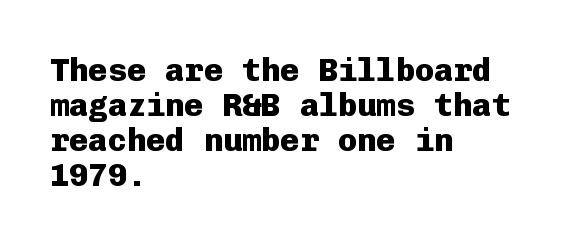
The image shows 32 px heavy sans-serif type, upright, monospaced; set left-aligned, tight line spacing (1.09x), normal letter spacing, not underlined; low stroke contrast and a medium x-height.
